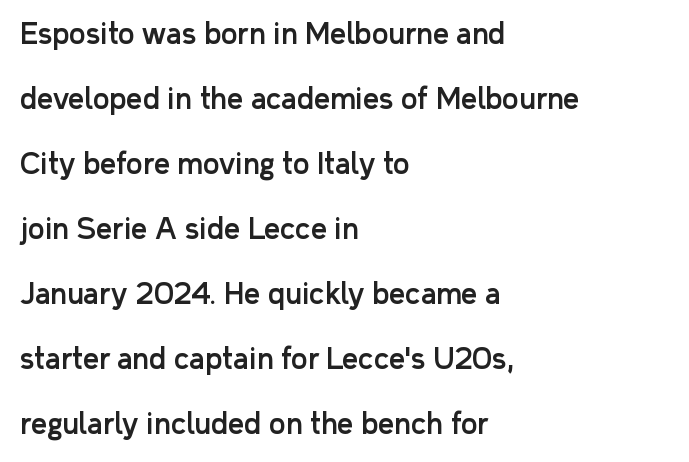
{"serif": "no", "italic": "no", "width": "normal", "stroke_contrast": "low", "x_height": "medium", "monospaced": "no", "underline": "no", "align": "left", "line_spacing": "loose", "line_spacing_ratio": 2.32, "letter_spacing": "normal", "letter_spacing_em": 0.0, "glyph_px": 28}
